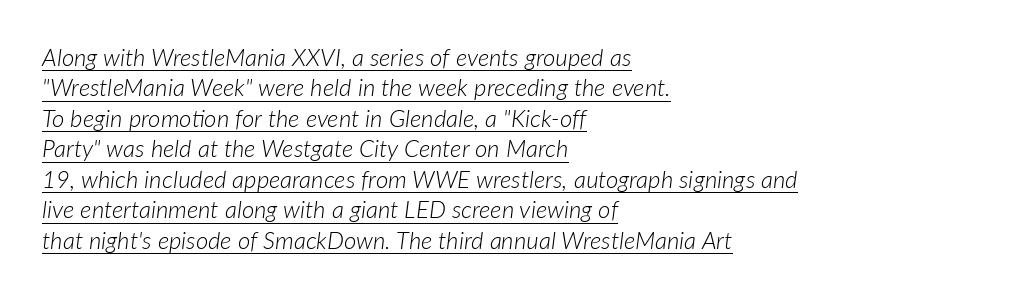
Q: Is the text bold? A: No.
Q: Is the text italic (slanted)? A: Yes, it leans right by about 7 degrees.
Q: Is the text underlined? A: Yes.
Q: How is the paragraph aligned? A: Left-aligned.
Q: Is the spacing between letters normal or unusually wide? A: Normal.
Q: Is the spacing between lines tight, normal or loose? A: Normal.
